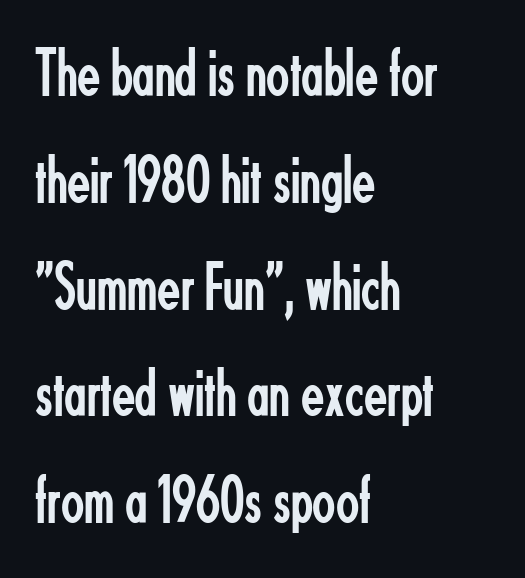
{"serif": "no", "italic": "no", "bold": "no", "weight": "regular", "width": "condensed", "stroke_contrast": "low", "x_height": "small", "monospaced": "no", "underline": "no", "align": "left", "line_spacing": "normal", "line_spacing_ratio": 1.57, "letter_spacing": "normal", "letter_spacing_em": 0.0, "glyph_px": 68}
